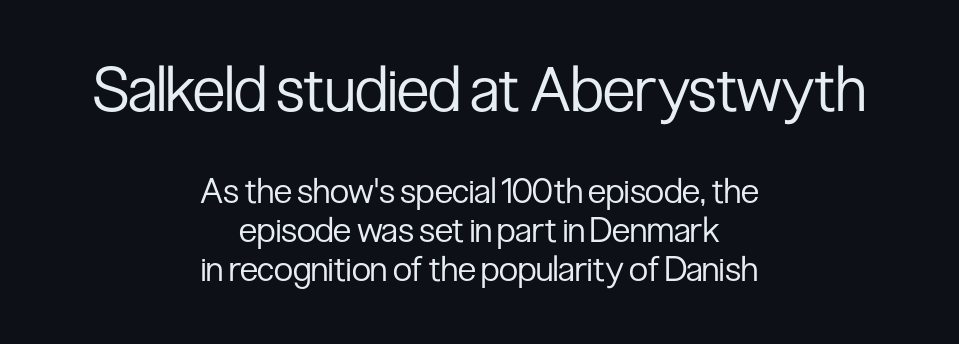
{"serif": "no", "italic": "no", "bold": "no", "weight": "regular", "width": "condensed", "stroke_contrast": "low", "x_height": "medium", "monospaced": "no", "underline": "no", "align": "center", "line_spacing": "tight", "line_spacing_ratio": 1.11, "letter_spacing": "normal", "letter_spacing_em": 0.0, "larger_block": "first", "size_ratio": 1.77, "glyph_px": 62}
